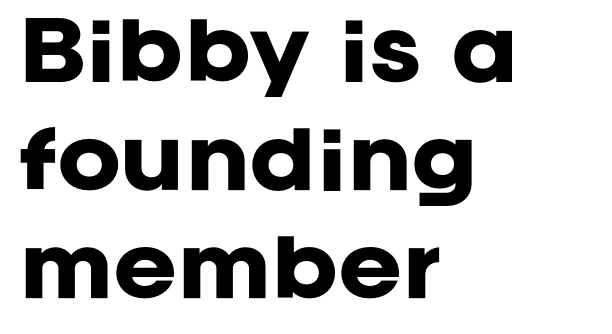
Q: Is the text bold? A: Yes.
Q: Is the text italic (slanted)? A: No, it is upright.
Q: Is the typeface a serif or a sans-serif typeface? A: Sans-serif.
Q: Is the text underlined? A: No.
Q: How is the paragraph aligned? A: Left-aligned.
Q: Is the spacing between letters normal or unusually wide? A: Normal.
Q: Is the spacing between lines tight, normal or loose? A: Normal.
Q: Width (condensed, normal, or wide)? A: Normal.
Q: Stroke contrast? A: Low.
Q: x-height? A: Large.
Q: Monospaced? A: No.
